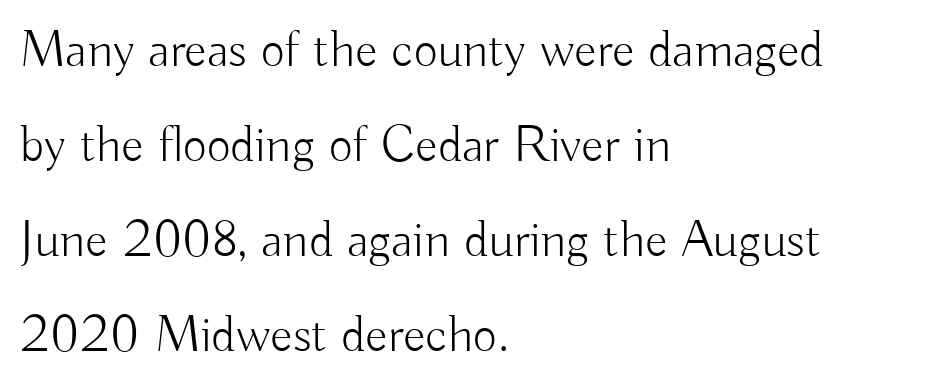
Does the copy run flush right? No — it runs flush left. To sum up the face: it is a sans, with no serifs. Tracking here is standard; glyphs follow each other at the usual distance. The letters stand upright; this is a roman face.
